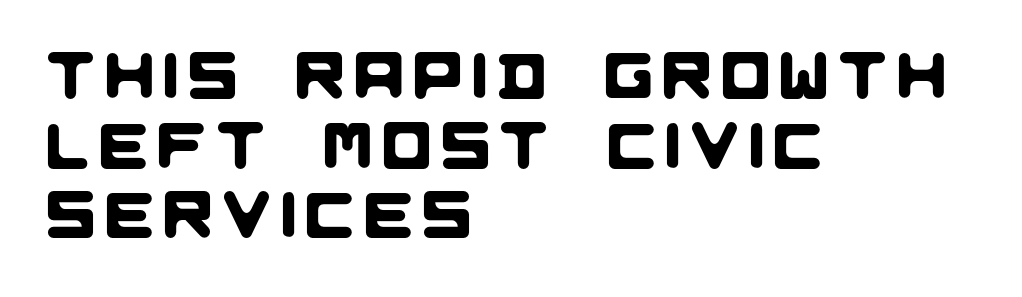
The glyphs are unaccompanied by any horizontal stroke below them. This rendering employs a face without finishing strokes, i.e., a sans-serif. The face used here is proportionally spaced, like ordinary book or web type. The passage is arranged the way most books set body copy — flush left.
